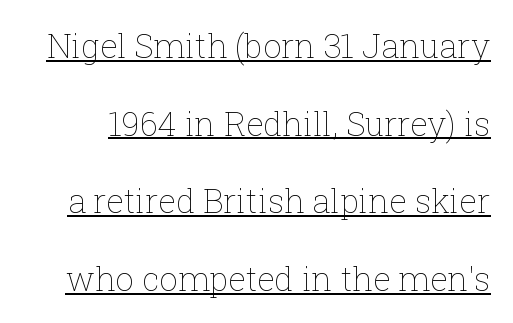
The image shows 33 px thin type, upright; set loose line spacing (2.35x), normal letter spacing, underlined; low stroke contrast and a medium x-height.
